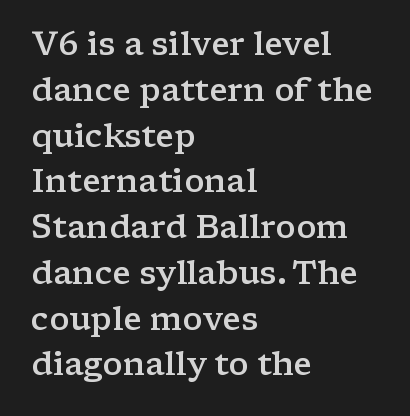
{"serif": "yes", "italic": "no", "bold": "semi", "weight": "semibold", "width": "wide", "stroke_contrast": "low", "x_height": "medium", "monospaced": "no", "underline": "no", "align": "left", "line_spacing": "normal", "line_spacing_ratio": 1.43, "letter_spacing": "normal", "letter_spacing_em": 0.0, "glyph_px": 32}
